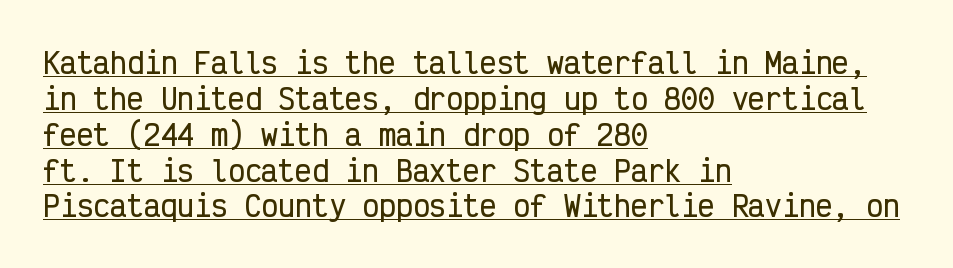
The image shows 28 px condensed sans-serif type, upright, monospaced; set left-aligned, normal line spacing (1.28x), normal letter spacing, underlined; low stroke contrast and a medium x-height.
